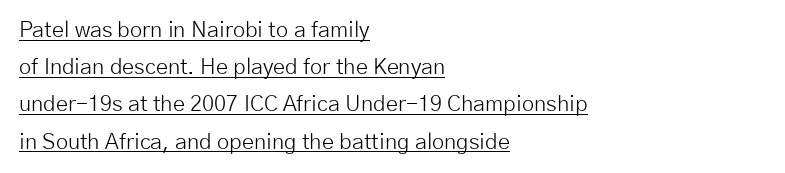
Q: Is the text bold? A: No.
Q: Is the text italic (slanted)? A: No, it is upright.
Q: Is the text underlined? A: Yes.
Q: How is the paragraph aligned? A: Left-aligned.
Q: Is the spacing between letters normal or unusually wide? A: Normal.
Q: Is the spacing between lines tight, normal or loose? A: Normal.
